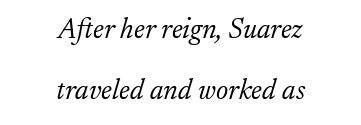
The image shows 28 px light serif type, italic (leaning right); set centered, loose line spacing (2.19x), normal letter spacing, not underlined; low stroke contrast and a small x-height.
